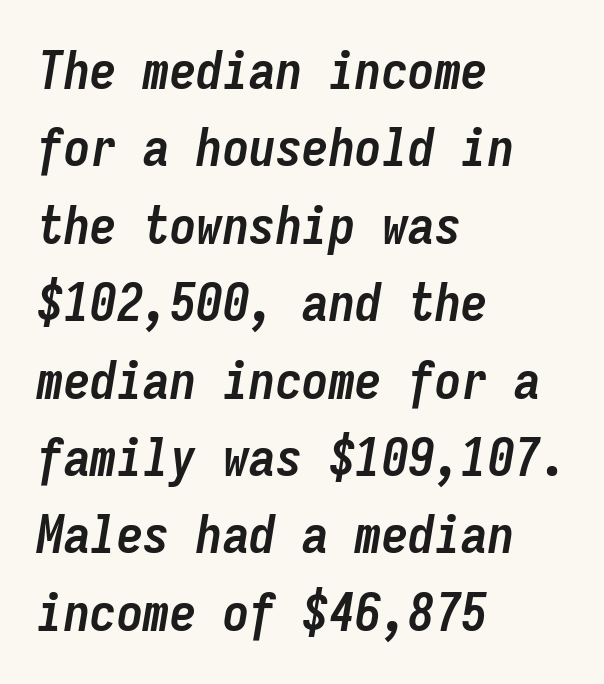
Observe the ordinary spacing: letters are neighbours, not strangers. The rows are spaced the way most documents space them. The face used here has a pronounced slope to its letters. The foot of each line stays bare and open. Note the uniform advance width — an 'i' takes as much space as an 'm'.
